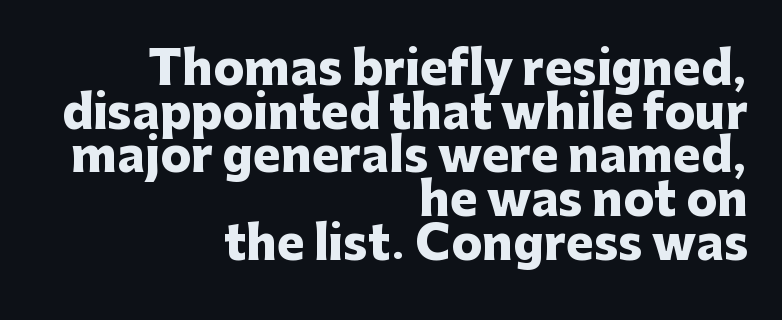
The image shows 46 px heavy sans-serif type, upright; set right-aligned, tight line spacing (0.95x), normal letter spacing, not underlined; low stroke contrast and a medium x-height.
